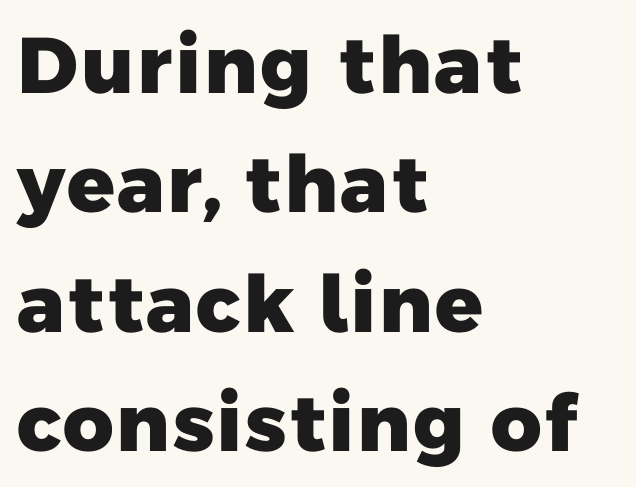
{"serif": "no", "bold": "yes", "weight": "heavy", "width": "normal", "stroke_contrast": "low", "x_height": "medium", "monospaced": "no", "underline": "no", "align": "left", "line_spacing": "normal", "line_spacing_ratio": 1.51, "letter_spacing": "normal", "letter_spacing_em": 0.0, "glyph_px": 79}
